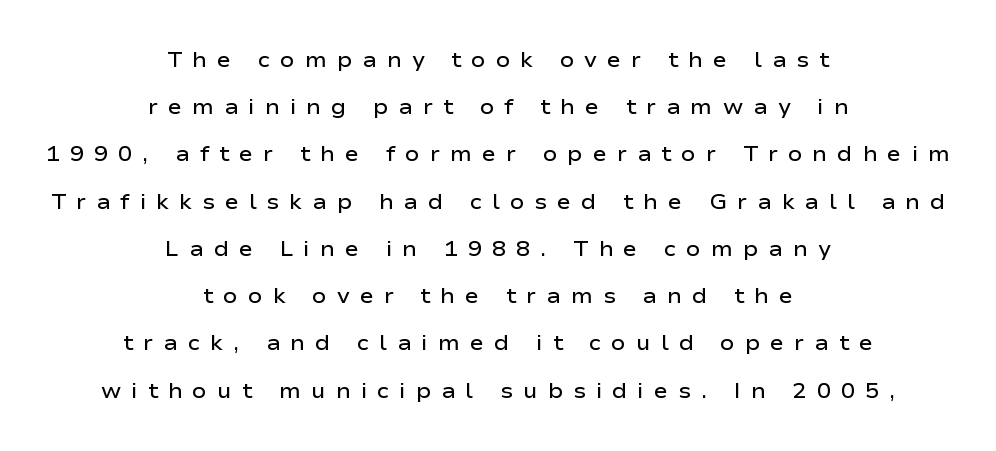
Q: Is the text bold? A: Semi-bold.
Q: Is the text italic (slanted)? A: No, it is upright.
Q: Is the text underlined? A: No.
Q: How is the paragraph aligned? A: Centered.
Q: Is the spacing between letters normal or unusually wide? A: Unusually wide.
Q: Is the spacing between lines tight, normal or loose? A: Loose.
